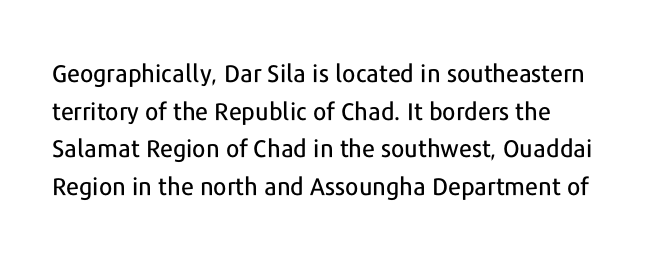
{"italic": "no", "underline": "no", "align": "left", "line_spacing": "normal", "line_spacing_ratio": 1.57, "letter_spacing": "normal", "letter_spacing_em": 0.0, "glyph_px": 24}
